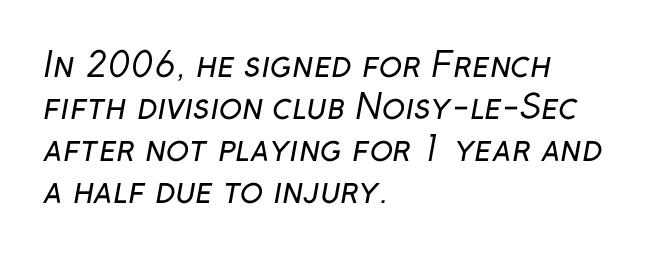
{"serif": "no", "bold": "no", "weight": "regular", "width": "normal", "stroke_contrast": "low", "x_height": "medium", "monospaced": "no", "underline": "no", "align": "left", "line_spacing_ratio": 1.24, "letter_spacing": "normal", "letter_spacing_em": 0.0, "glyph_px": 34}
